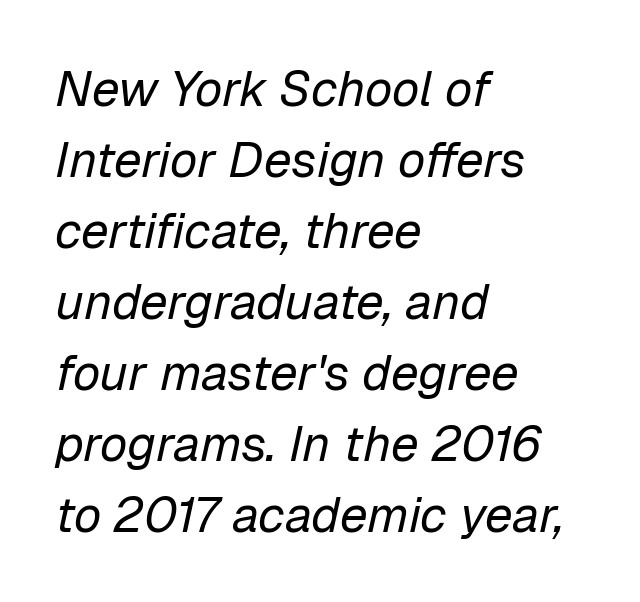
The image shows 50 px regular-weight type, italic (leaning right); set left-aligned, normal line spacing (1.42x), normal letter spacing, not underlined; low stroke contrast and a medium x-height.
